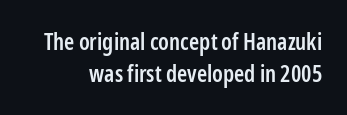
The image shows 23 px text type, upright; set normal line spacing (1.41x), normal letter spacing, not underlined.
